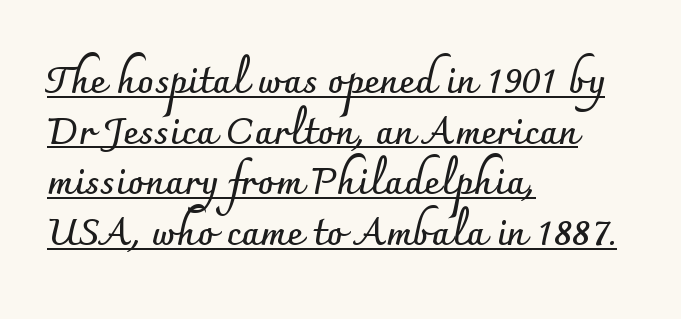
Honestly, the row spacing looks completely unremarkable. A typographer would call this underscored text. Observe the ordinary spacing: letters are neighbours, not strangers.
